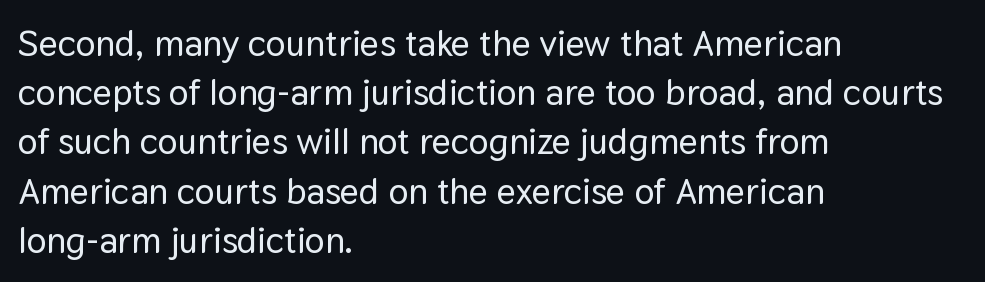
{"serif": "no", "italic": "no", "width": "normal", "stroke_contrast": "low", "x_height": "medium", "monospaced": "no", "underline": "no", "align": "left", "line_spacing": "normal", "line_spacing_ratio": 1.33, "letter_spacing": "normal", "letter_spacing_em": 0.0, "glyph_px": 37}
